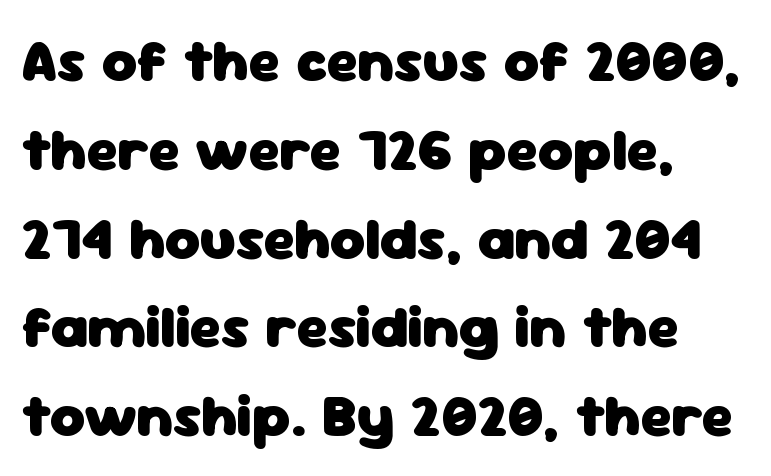
This sample uses a sans-serif face. The leading is moderate, giving the passage an even texture. The baseline area is clear. What stands out about the letter spacing? Nothing — it is the standard amount. Every character sits straight up, as roman type does. One-word summary of the alignment: left.
